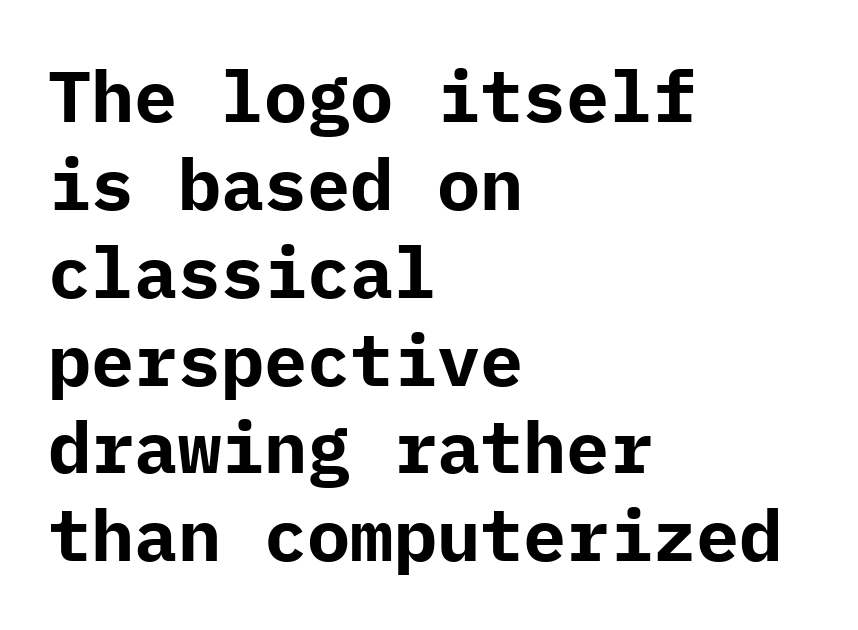
The image shows 72 px bold sans-serif type, upright; set left-aligned, line spacing 1.22x, normal letter spacing, not underlined; low stroke contrast and a medium x-height.
